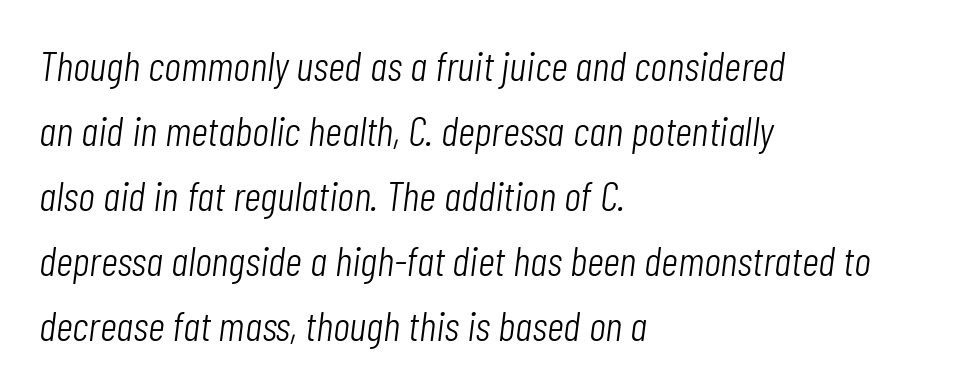
Q: Is the text bold? A: No.
Q: Is the text italic (slanted)? A: Yes, it leans right by about 7 degrees.
Q: Is the text underlined? A: No.
Q: How is the paragraph aligned? A: Left-aligned.
Q: Is the spacing between letters normal or unusually wide? A: Normal.
Q: Is the spacing between lines tight, normal or loose? A: Normal.
Q: Width (condensed, normal, or wide)? A: Condensed.
Q: Stroke contrast? A: Low.
Q: x-height? A: Medium.
Q: Monospaced? A: No.
